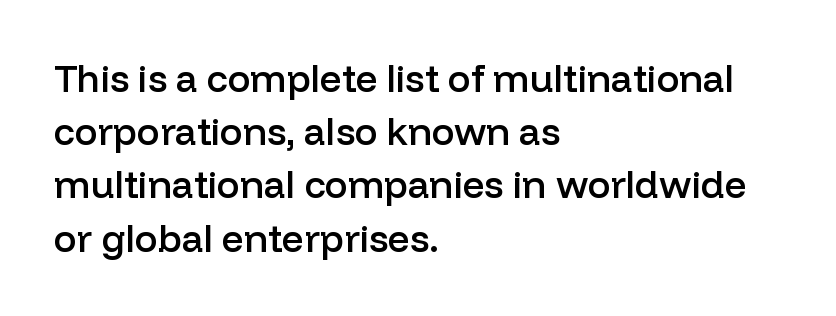
Q: Is the text bold? A: Semi-bold.
Q: Is the text italic (slanted)? A: No, it is upright.
Q: Is the typeface a serif or a sans-serif typeface? A: Sans-serif.
Q: Is the text underlined? A: No.
Q: How is the paragraph aligned? A: Left-aligned.
Q: Is the spacing between letters normal or unusually wide? A: Normal.
Q: Is the spacing between lines tight, normal or loose? A: Normal.
Q: Width (condensed, normal, or wide)? A: Normal.
Q: Stroke contrast? A: Low.
Q: x-height? A: Medium.
Q: Monospaced? A: No.
